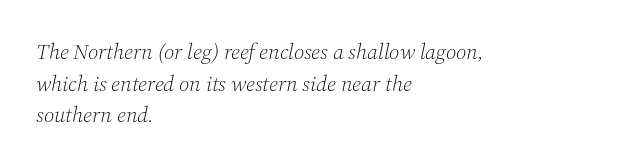
Q: Is the text bold? A: No.
Q: Is the text italic (slanted)? A: Yes, it leans right by about 12 degrees.
Q: Is the text underlined? A: No.
Q: How is the paragraph aligned? A: Left-aligned.
Q: Is the spacing between letters normal or unusually wide? A: Normal.
Q: Is the spacing between lines tight, normal or loose? A: Normal.
